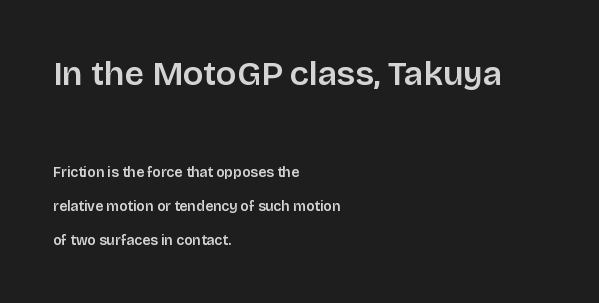
Q: Is the text italic (slanted)? A: No, it is upright.
Q: Is the typeface a serif or a sans-serif typeface? A: Sans-serif.
Q: Is the text underlined? A: No.
Q: How is the paragraph aligned? A: Left-aligned.
Q: Is the spacing between letters normal or unusually wide? A: Normal.
Q: Is the spacing between lines tight, normal or loose? A: Loose.
Q: Which block of text is set in a larger size, the first (top) or the second (bottom)? A: The first (top) one.
Q: Width (condensed, normal, or wide)? A: Normal.
Q: Stroke contrast? A: Low.
Q: x-height? A: Large.
Q: Monospaced? A: No.
